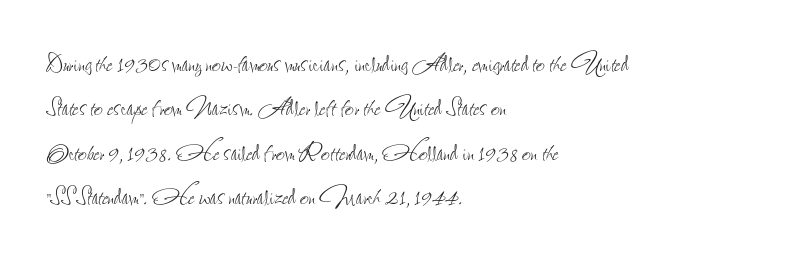
{"bold": "no", "weight": "thin", "width": "condensed", "stroke_contrast": "low", "x_height": "small", "monospaced": "no", "underline": "no", "align": "left", "line_spacing": "normal", "line_spacing_ratio": 1.43, "letter_spacing": "normal", "letter_spacing_em": 0.0, "glyph_px": 31}
